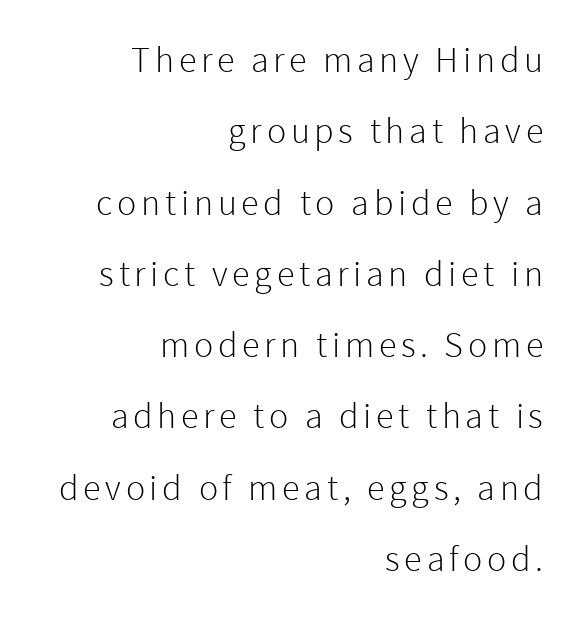
Q: Is the text bold? A: No.
Q: Is the text italic (slanted)? A: No, it is upright.
Q: Is the typeface a serif or a sans-serif typeface? A: Sans-serif.
Q: Is the text underlined? A: No.
Q: How is the paragraph aligned? A: Right-aligned.
Q: Is the spacing between lines tight, normal or loose? A: Loose.
Q: Width (condensed, normal, or wide)? A: Normal.
Q: Stroke contrast? A: Low.
Q: x-height? A: Medium.
Q: Monospaced? A: No.
